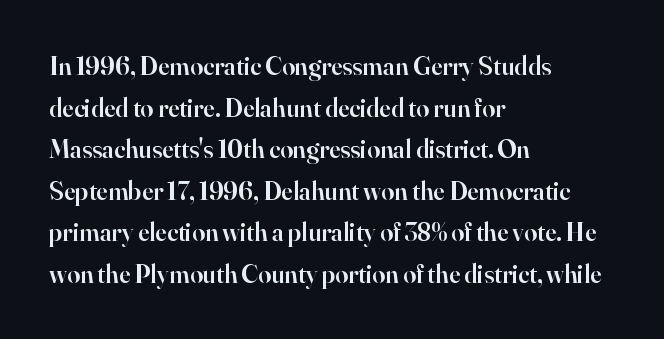
The image shows 26 px text type, upright; set left-aligned, normal line spacing (1.6x), normal letter spacing, not underlined.
